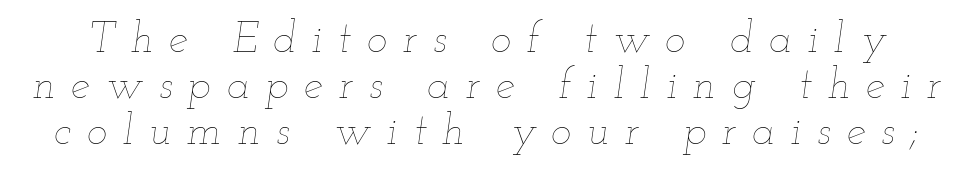
{"italic": "yes", "lean": "right", "slant_degrees": 12, "bold": "no", "weight": "thin", "width": "wide", "stroke_contrast": "low", "x_height": "small", "monospaced": "no", "underline": "no", "line_spacing": "tight", "line_spacing_ratio": 1.07, "letter_spacing": "wide", "letter_spacing_em": 0.37, "glyph_px": 43}
